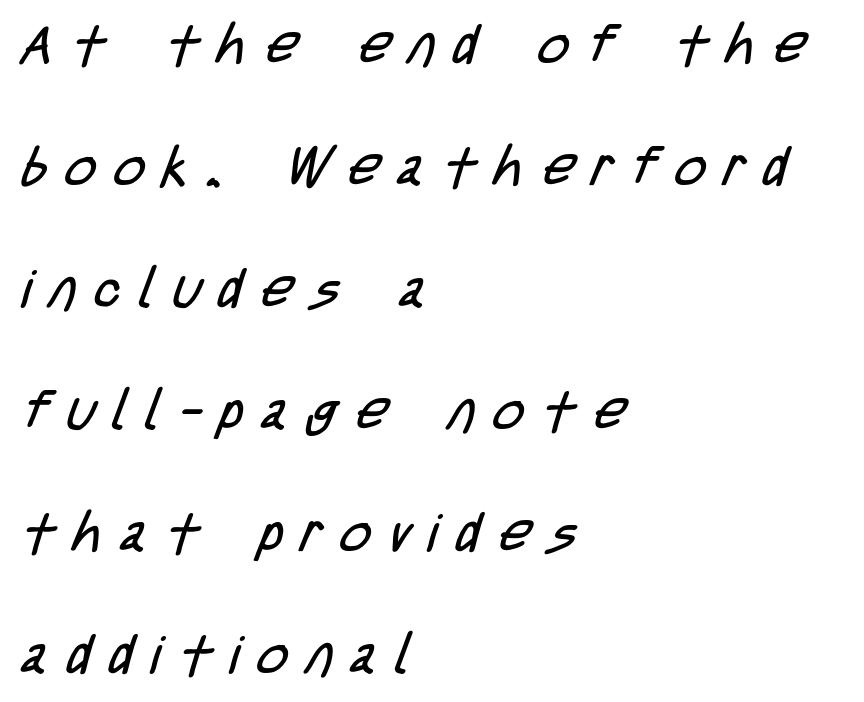
The image shows 54 px regular-weight, condensed sans-serif type; set left-aligned, loose line spacing (2.26x), unusually wide letter spacing (+0.34 em), not underlined; low stroke contrast and a large x-height.
